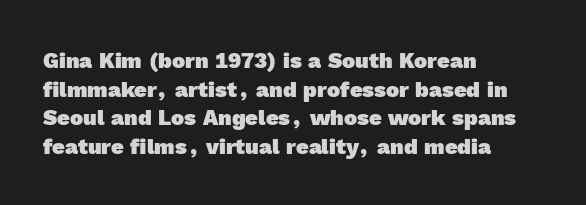
Rule under the text: the space is simply empty. Compared with typical paragraphs, the rows here are spaced about the same. Typographic density is high because the face is bold. This sample is left-justified, so line endings fall wherever the words run out.
